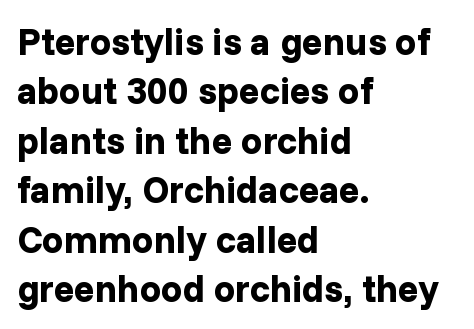
{"serif": "no", "italic": "no", "bold": "yes", "weight": "bold", "width": "normal", "stroke_contrast": "low", "x_height": "medium", "monospaced": "no", "underline": "no", "align": "left", "line_spacing": "normal", "line_spacing_ratio": 1.3, "letter_spacing": "normal", "letter_spacing_em": 0.0, "glyph_px": 38}
